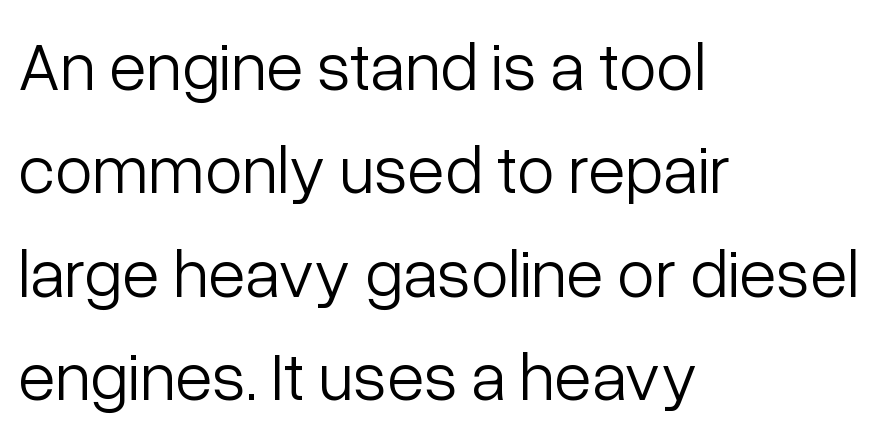
Inter-character spacing is left at the font's built-in metrics. The rendering uses a moderate line-height, typical for paragraphs. The face looks like a standard text weight, possibly lighter. This sample uses a sans-serif face.
